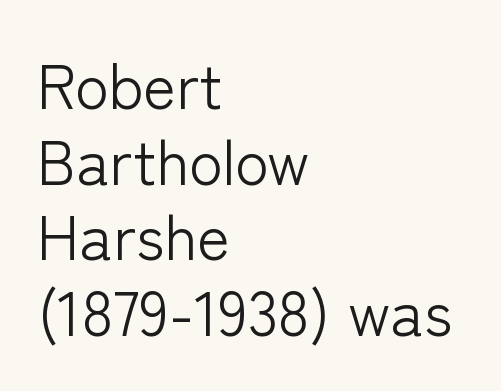
These lines are rendered in a variable-pitch font. Leftover space on each line is placed entirely after the last word. Font category for this specimen: sans-serif. Descenders are the only things crossing below the line.
